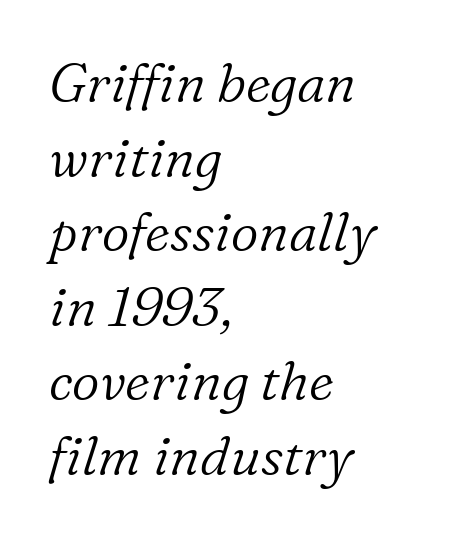
{"serif": "yes", "italic": "yes", "lean": "right", "slant_degrees": 16, "bold": "no", "weight": "light", "width": "normal", "stroke_contrast": "low", "x_height": "medium", "monospaced": "no", "underline": "no", "align": "left", "line_spacing": "normal", "line_spacing_ratio": 1.38, "letter_spacing": "normal", "letter_spacing_em": 0.0, "glyph_px": 54}
